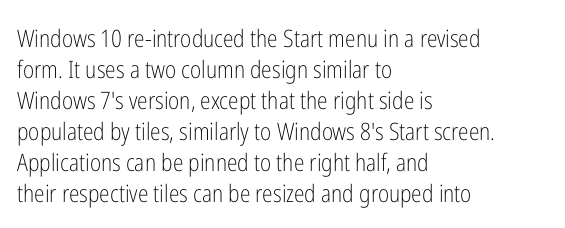
{"italic": "no", "bold": "no", "underline": "no", "align": "left", "line_spacing": "normal", "line_spacing_ratio": 1.29, "letter_spacing": "normal", "letter_spacing_em": 0.0, "glyph_px": 24}
